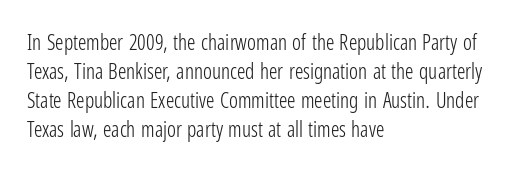
The image shows 21 px text type, upright; set left-aligned, normal line spacing (1.38x), normal letter spacing, not underlined.
